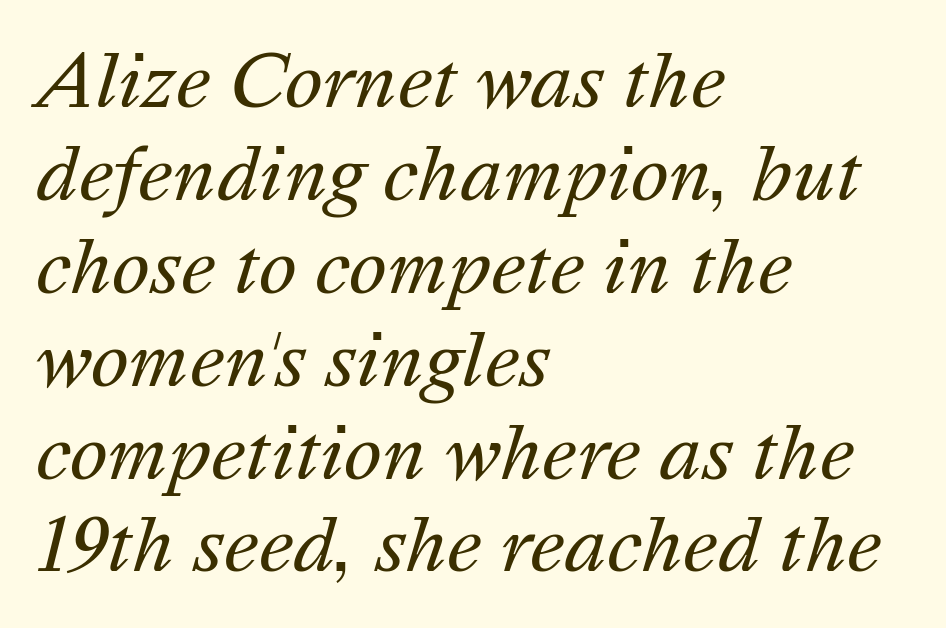
Q: Is the text bold? A: No.
Q: Is the text italic (slanted)? A: Yes, it leans right by about 16 degrees.
Q: Is the text underlined? A: No.
Q: How is the paragraph aligned? A: Left-aligned.
Q: Is the spacing between letters normal or unusually wide? A: Normal.
Q: Is the spacing between lines tight, normal or loose? A: Normal.
Q: Width (condensed, normal, or wide)? A: Normal.
Q: Stroke contrast? A: Medium.
Q: x-height? A: Medium.
Q: Monospaced? A: No.
